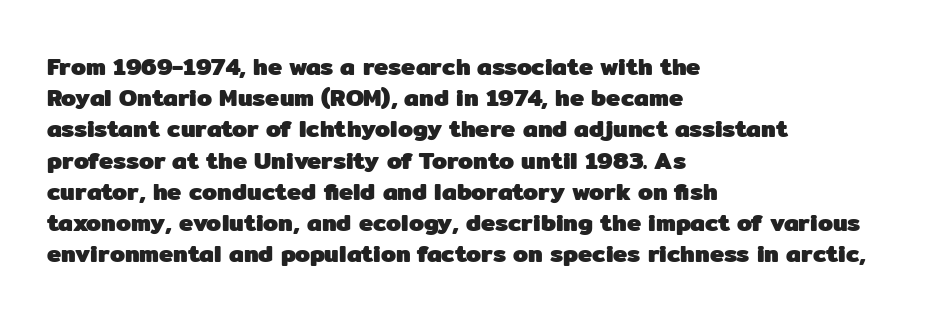
The image shows 24 px bold type, upright; set left-aligned, normal line spacing (1.3x), normal letter spacing, not underlined.
